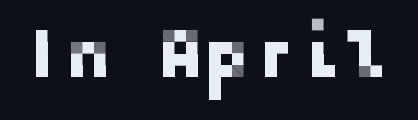
The image shows 69 px sans-serif type, upright; set normal letter spacing, not underlined; low stroke contrast and a medium x-height.
